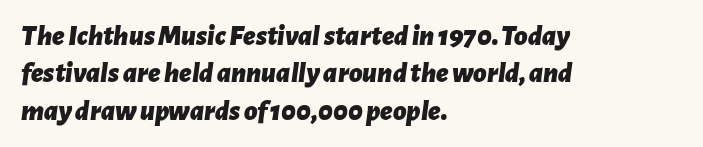
The letters advance in unequal steps, a hallmark of proportional type. Casual observation: everything's shoved over to the left. Designer's note — italics engaged. Nobody drew a line under any word here. Notice how descenders clear the ascenders below comfortably — that's standard leading. The type is set solid horizontally, with unmodified tracking.
